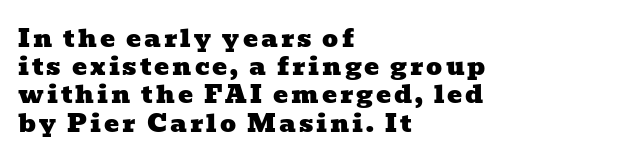
Q: Is the text underlined? A: No.
Q: How is the paragraph aligned? A: Left-aligned.
Q: Is the spacing between lines tight, normal or loose? A: Tight.
